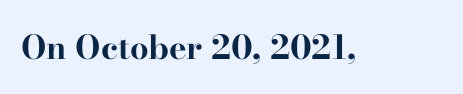
The baseline area is clear. Characters follow at the spacing the type designer built in. Here the designer chose a conventional face with non-uniform glyph widths. A typesetter would label this face a serif. The rendering uses a bold face; every stroke is thick and dark. This is the regular roman posture of the typeface.
